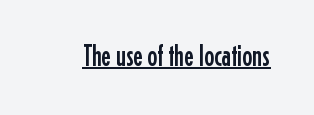
Q: Is the text italic (slanted)? A: No, it is upright.
Q: Is the typeface a serif or a sans-serif typeface? A: Sans-serif.
Q: Is the text underlined? A: Yes.
Q: Is the spacing between letters normal or unusually wide? A: Normal.
Q: Width (condensed, normal, or wide)? A: Condensed.
Q: Stroke contrast? A: Low.
Q: x-height? A: Medium.
Q: Monospaced? A: No.
